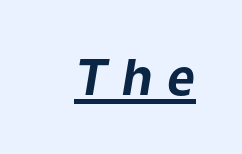
Q: Is the text bold? A: Yes.
Q: Is the text italic (slanted)? A: Yes, it leans right by about 9 degrees.
Q: Is the text underlined? A: Yes.
Q: Is the spacing between letters normal or unusually wide? A: Unusually wide.
Q: Width (condensed, normal, or wide)? A: Normal.
Q: Stroke contrast? A: Low.
Q: x-height? A: Medium.
Q: Monospaced? A: No.
